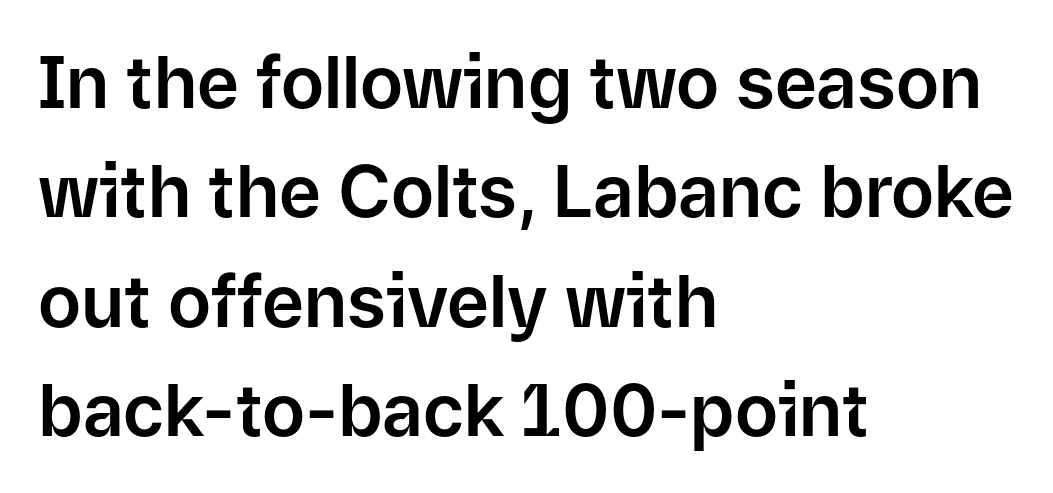
The lines in this sample share a left origin and differ only in where they stop. The passage shown is typeset with a sans-serif family. Words float on clear page, feet unadorned. Ordinary non-slanted type is in use. The rendering keeps characters at their native spacing.
